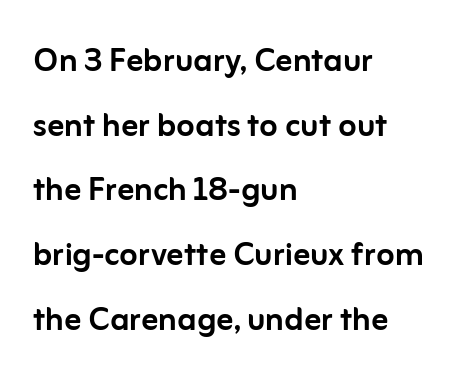
The image shows 42 px sans-serif type, upright; set left-aligned, normal line spacing (1.54x), normal letter spacing, not underlined; low stroke contrast and a medium x-height.
